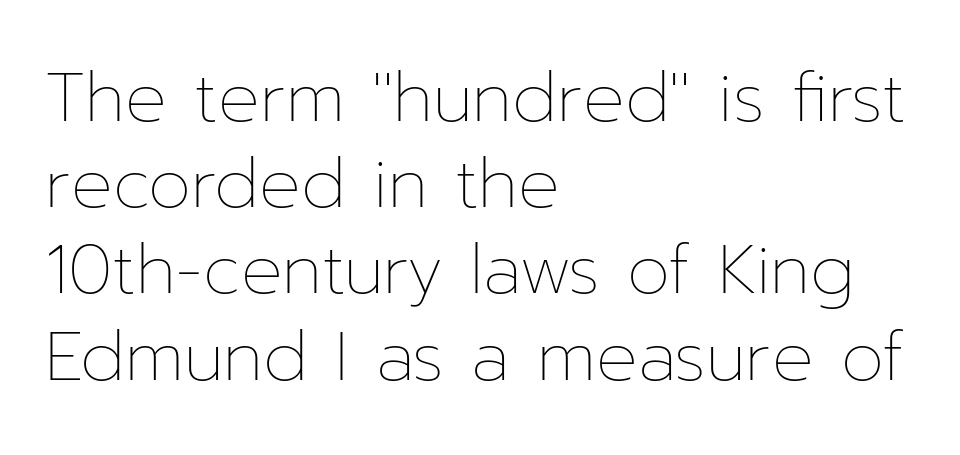
The image shows 69 px thin type, upright; set left-aligned, normal line spacing (1.25x), normal letter spacing, not underlined; low stroke contrast and a medium x-height.
